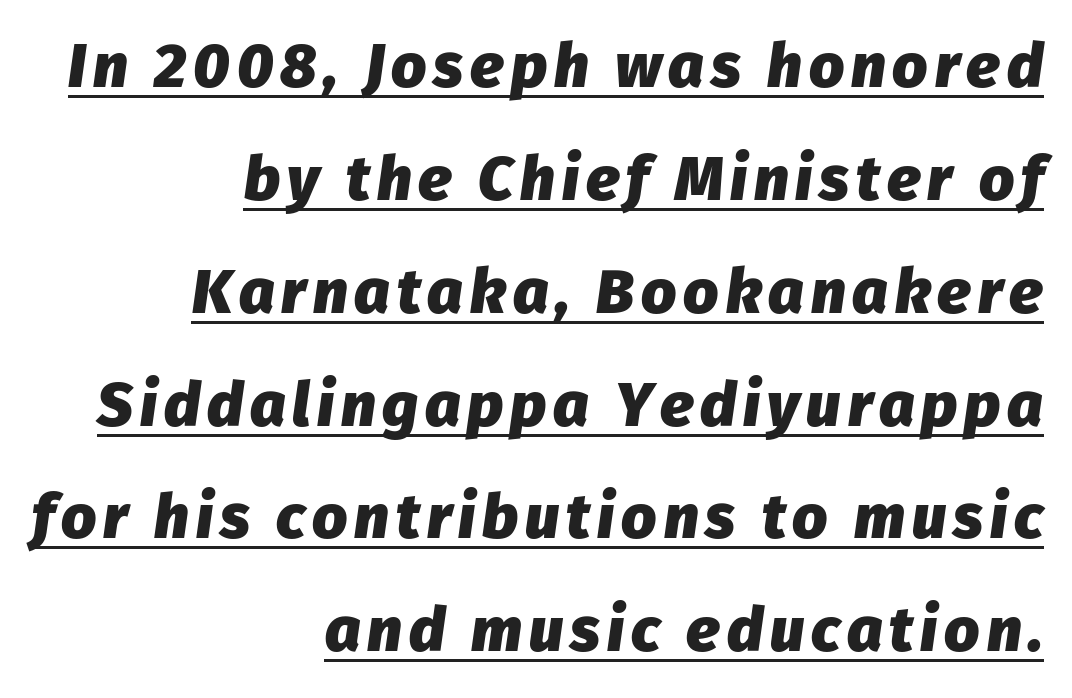
The image shows 62 px heavy type, italic (leaning right); set right-aligned, line spacing 1.82x, underlined; low stroke contrast and a medium x-height.
